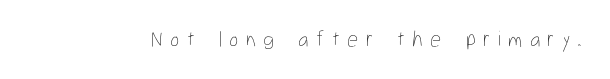
{"italic": "no", "bold": "no", "underline": "no", "letter_spacing": "wide", "letter_spacing_em": 0.33, "glyph_px": 22}
